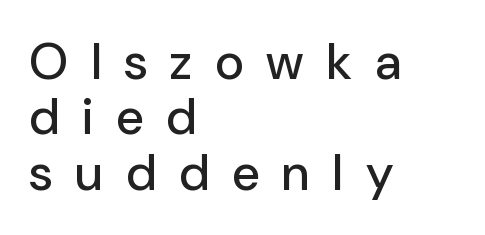
Q: Is the text italic (slanted)? A: No, it is upright.
Q: Is the typeface a serif or a sans-serif typeface? A: Sans-serif.
Q: Is the text underlined? A: No.
Q: How is the paragraph aligned? A: Left-aligned.
Q: Is the spacing between letters normal or unusually wide? A: Unusually wide.
Q: Is the spacing between lines tight, normal or loose? A: Tight.
Q: Width (condensed, normal, or wide)? A: Normal.
Q: Stroke contrast? A: Low.
Q: x-height? A: Medium.
Q: Monospaced? A: No.
